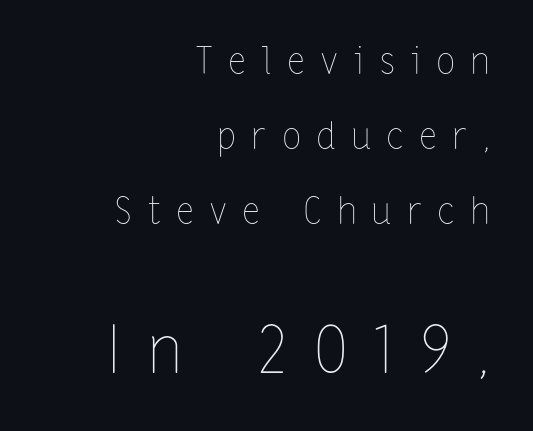
The image shows 65 px thin, condensed type, upright; set right-aligned, loose line spacing (2.03x), unusually wide letter spacing (+0.45 em), not underlined; the second (bottom) block is 1.76x larger; low stroke contrast and a medium x-height.
